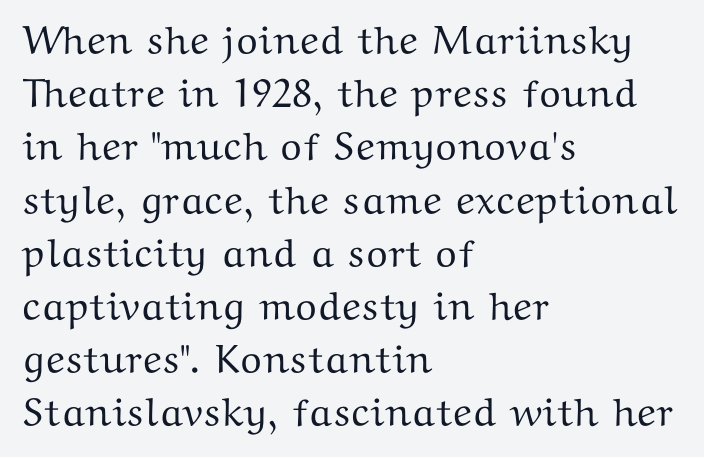
Words float on clear page, feet unadorned. Designer's note — italics off, roman on. Each letter keeps its own natural width here, so spacing adapts to shape. The rendering keeps characters at their native spacing. The vertical gap from one line to the next is medium. Short and long lines alike share a common starting point at left.
